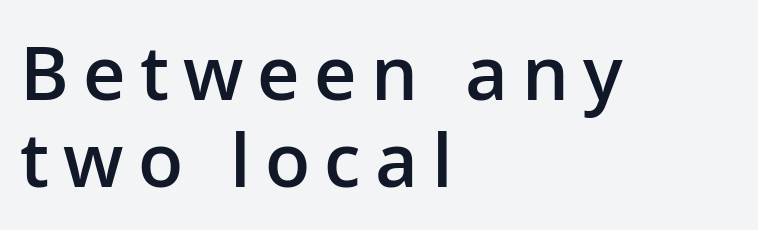
{"serif": "no", "italic": "no", "bold": "semi", "weight": "semibold", "width": "normal", "stroke_contrast": "low", "x_height": "medium", "monospaced": "no", "underline": "no", "align": "left", "line_spacing_ratio": 1.18, "glyph_px": 74}
